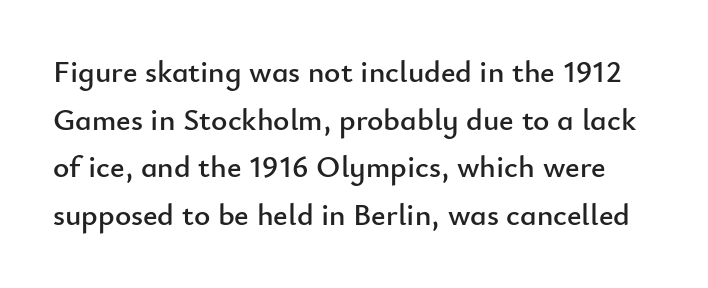
The image shows 31 px sans-serif type, upright; set normal line spacing (1.54x), normal letter spacing, not underlined; low stroke contrast and a small x-height.
